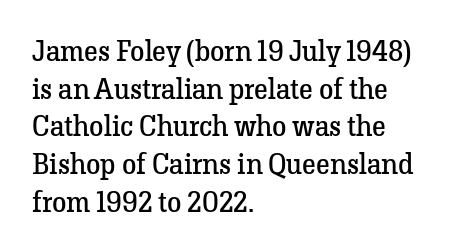
Q: Is the text bold? A: No.
Q: Is the text italic (slanted)? A: No, it is upright.
Q: Is the typeface a serif or a sans-serif typeface? A: Serif.
Q: Is the text underlined? A: No.
Q: How is the paragraph aligned? A: Left-aligned.
Q: Is the spacing between letters normal or unusually wide? A: Normal.
Q: Is the spacing between lines tight, normal or loose? A: Normal.
Q: Width (condensed, normal, or wide)? A: Normal.
Q: Stroke contrast? A: Low.
Q: x-height? A: Medium.
Q: Monospaced? A: No.
